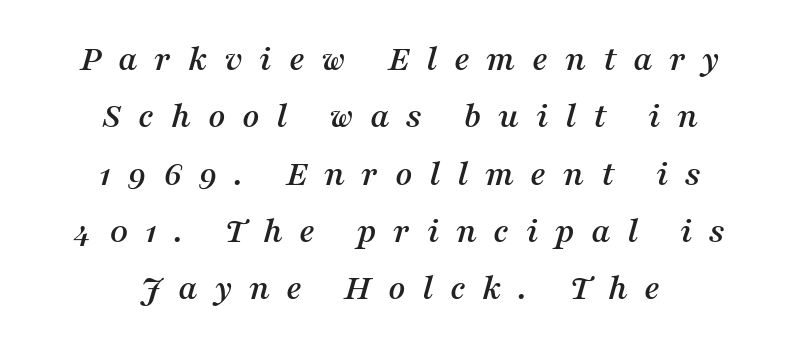
Tall strokes in this sample are angled rather than plumb. A typesetter would call this proportional, since set widths differ per character. The designer went with a serif here, giving each stem small feet. Leftover space on each line is divided equally before and after the words. The rows are spaced the way most documents space them. Words appear elongated and porous because spacing is wide.
